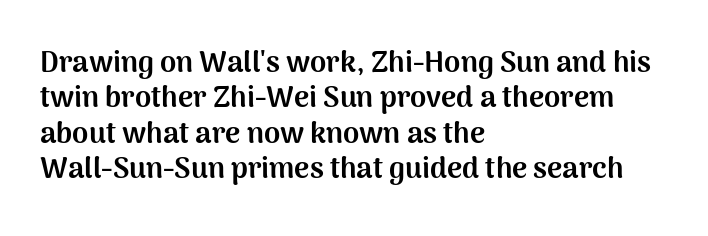
The image shows 29 px bold sans-serif type, upright; set left-aligned, line spacing 1.22x, normal letter spacing, not underlined; medium stroke contrast and a medium x-height.
